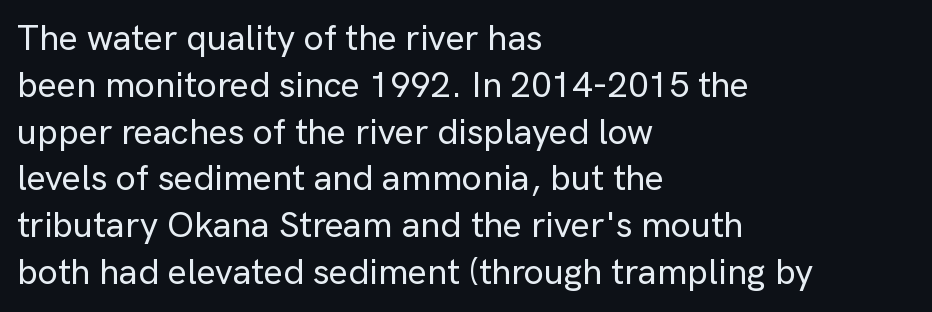
Q: Is the text italic (slanted)? A: No, it is upright.
Q: Is the typeface a serif or a sans-serif typeface? A: Sans-serif.
Q: Is the text underlined? A: No.
Q: How is the paragraph aligned? A: Left-aligned.
Q: Is the spacing between letters normal or unusually wide? A: Normal.
Q: Is the spacing between lines tight, normal or loose? A: Normal.
Q: Width (condensed, normal, or wide)? A: Normal.
Q: Stroke contrast? A: Low.
Q: x-height? A: Medium.
Q: Monospaced? A: No.
